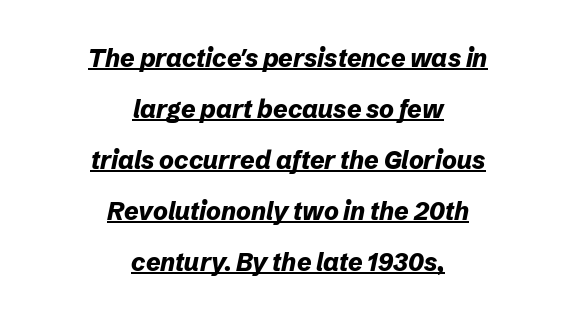
{"italic": "yes", "lean": "right", "slant_degrees": 12, "bold": "yes", "underline": "yes", "align": "center", "line_spacing": "loose", "line_spacing_ratio": 2.04, "letter_spacing": "normal", "letter_spacing_em": 0.0, "glyph_px": 25}
